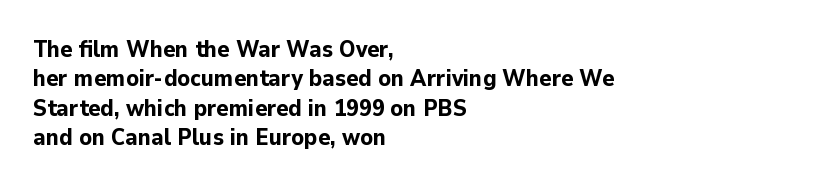
In terms of posture, this sample is upright. Whoever set this chose a conventional vertical rhythm. The space directly below the letters is spotless. A typesetter would call this zero additional tracking.
